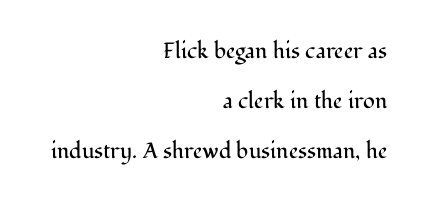
{"italic": "no", "bold": "no", "underline": "no", "align": "right", "line_spacing": "loose", "line_spacing_ratio": 2.27, "letter_spacing": "normal", "letter_spacing_em": 0.0, "glyph_px": 22}
